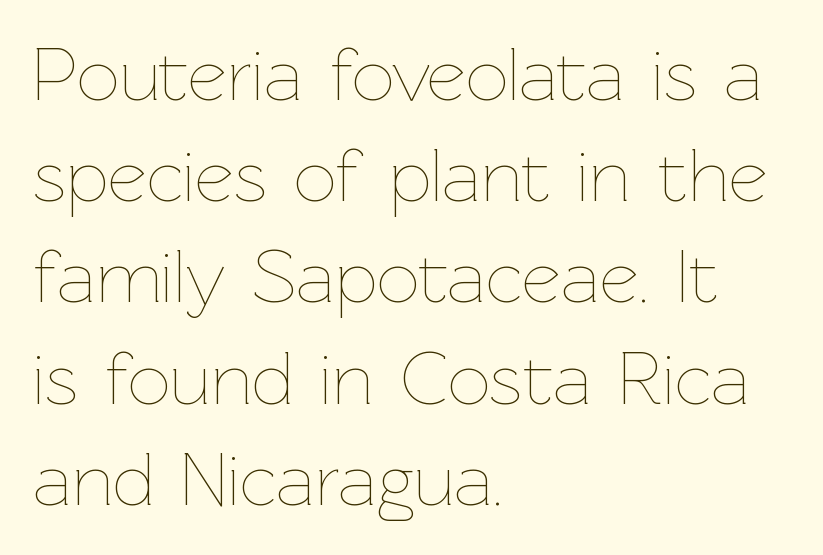
{"italic": "no", "bold": "no", "weight": "thin", "width": "normal", "stroke_contrast": "low", "x_height": "medium", "monospaced": "no", "underline": "no", "align": "left", "line_spacing": "normal", "line_spacing_ratio": 1.35, "letter_spacing": "normal", "letter_spacing_em": 0.0, "glyph_px": 75}
